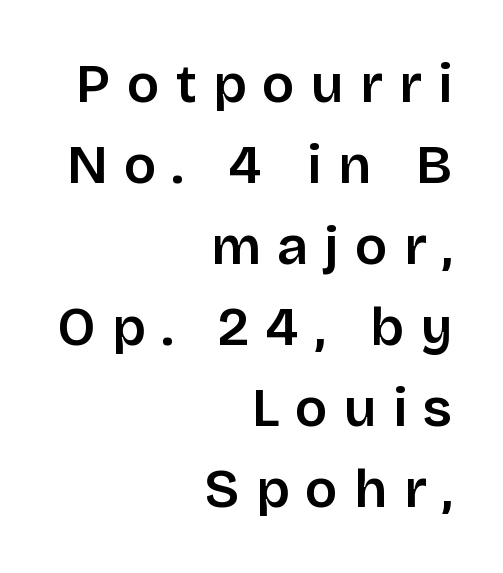
Q: Is the text italic (slanted)? A: No, it is upright.
Q: Is the typeface a serif or a sans-serif typeface? A: Sans-serif.
Q: Is the text underlined? A: No.
Q: How is the paragraph aligned? A: Right-aligned.
Q: Is the spacing between letters normal or unusually wide? A: Unusually wide.
Q: Is the spacing between lines tight, normal or loose? A: Normal.
Q: Width (condensed, normal, or wide)? A: Normal.
Q: Stroke contrast? A: Low.
Q: x-height? A: Large.
Q: Monospaced? A: No.
